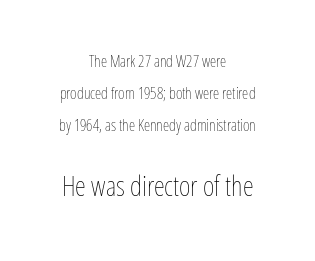
These lines were composed using upright roman letters. These lines are centered, leaving both edges ragged. A student would notice the bottom passage is typeset larger than what precedes it. Leading is clearly above the norm, producing a sparse column.
